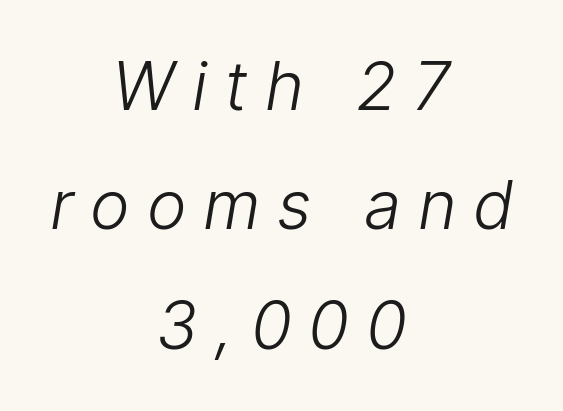
{"italic": "yes", "lean": "right", "slant_degrees": 9, "bold": "no", "weight": "light", "width": "condensed", "stroke_contrast": "low", "x_height": "medium", "monospaced": "no", "underline": "no", "align": "center", "line_spacing_ratio": 1.78, "letter_spacing": "wide", "letter_spacing_em": 0.28, "glyph_px": 67}
